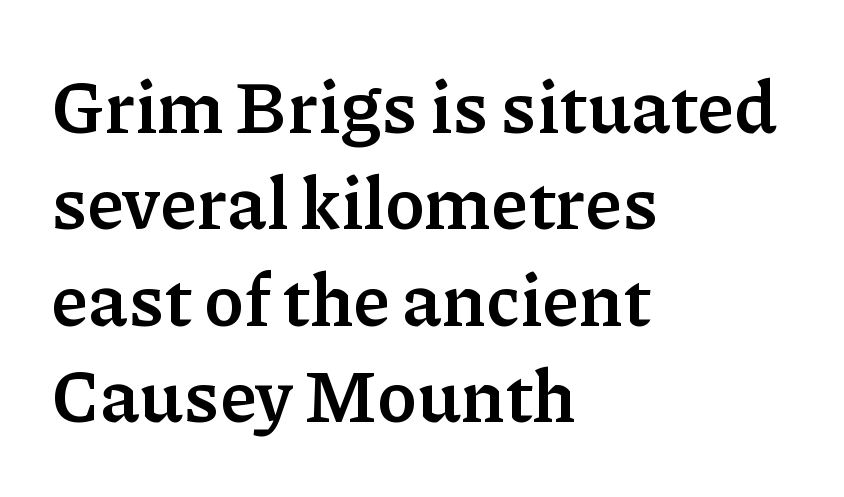
The image shows 73 px semibold serif type, upright; set left-aligned, normal line spacing (1.32x), normal letter spacing, not underlined; low stroke contrast and a medium x-height.
